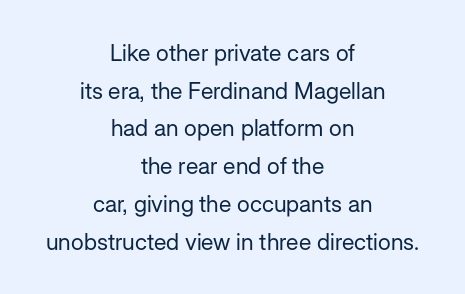
Q: Is the text bold? A: No.
Q: Is the text italic (slanted)? A: No, it is upright.
Q: Is the text underlined? A: No.
Q: How is the paragraph aligned? A: Centered.
Q: Is the spacing between letters normal or unusually wide? A: Normal.
Q: Is the spacing between lines tight, normal or loose? A: Normal.
